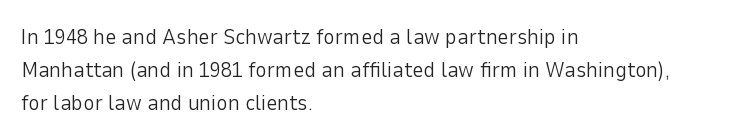
In terms of leading, this rendering sits right in the middle. Quick note: not italic, upright. Stems here are at most as thick as an everyday book face. Letter spacing: default.
